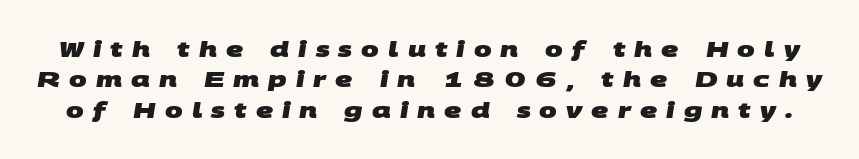
In terms of letterspacing, this is a distinctly airy, spread setting. Notice how descenders clear the ascenders below comfortably — that's standard leading. You'd pick this weight for a headline — it's a proper bold. The passage shown is not underscored anywhere.
